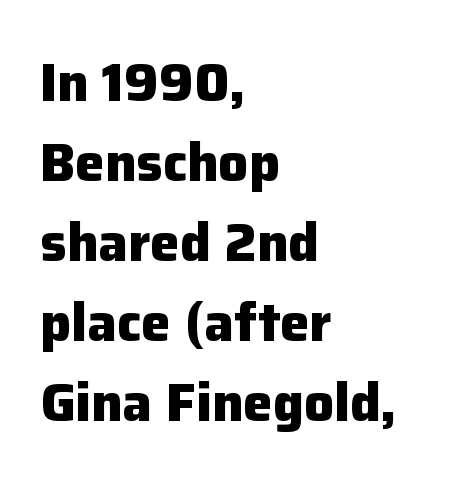
Q: Is the text bold? A: Yes.
Q: Is the text italic (slanted)? A: No, it is upright.
Q: Is the typeface a serif or a sans-serif typeface? A: Sans-serif.
Q: Is the text underlined? A: No.
Q: How is the paragraph aligned? A: Left-aligned.
Q: Is the spacing between letters normal or unusually wide? A: Normal.
Q: Is the spacing between lines tight, normal or loose? A: Normal.
Q: Width (condensed, normal, or wide)? A: Normal.
Q: Stroke contrast? A: Low.
Q: x-height? A: Medium.
Q: Monospaced? A: No.
